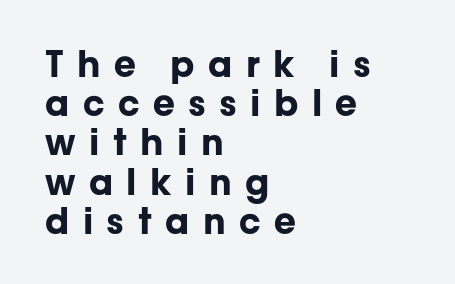
Q: Is the text bold? A: Yes.
Q: Is the text italic (slanted)? A: No, it is upright.
Q: Is the typeface a serif or a sans-serif typeface? A: Sans-serif.
Q: Is the text underlined? A: No.
Q: How is the paragraph aligned? A: Left-aligned.
Q: Is the spacing between letters normal or unusually wide? A: Unusually wide.
Q: Is the spacing between lines tight, normal or loose? A: Tight.
Q: Width (condensed, normal, or wide)? A: Normal.
Q: Stroke contrast? A: Low.
Q: x-height? A: Medium.
Q: Monospaced? A: No.
